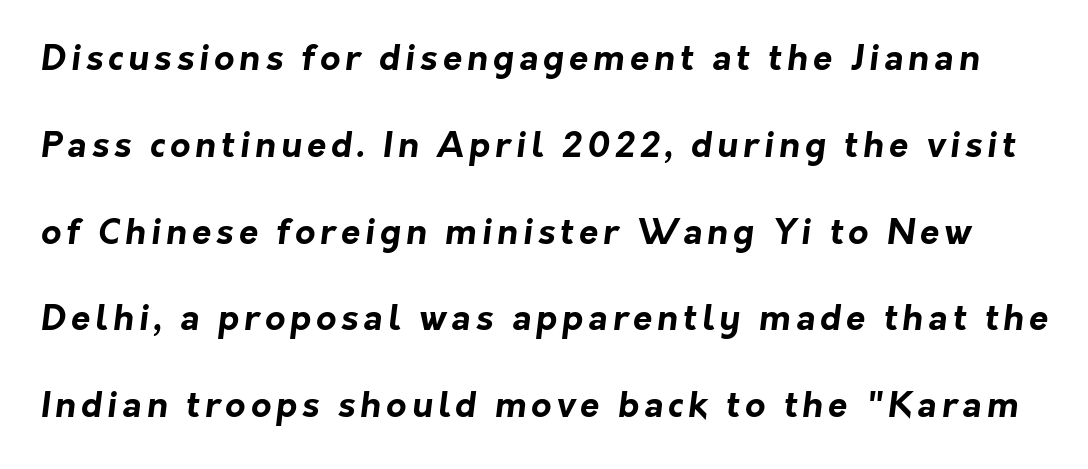
{"serif": "no", "bold": "yes", "weight": "bold", "width": "normal", "stroke_contrast": "low", "x_height": "medium", "monospaced": "no", "underline": "no", "line_spacing": "loose", "line_spacing_ratio": 2.48, "glyph_px": 35}
